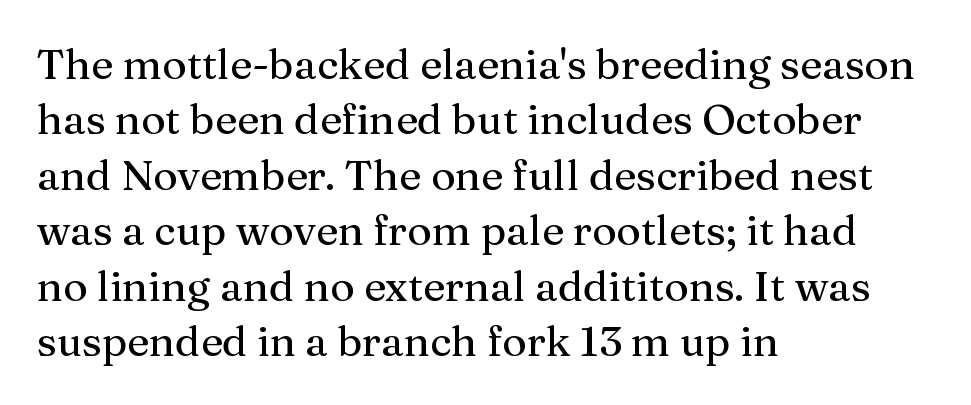
In terms of leading, this rendering sits right in the middle. One-word summary of the alignment: left. The characters display serif detailing at their extremities. This rendering leaves character spacing at its baseline value.
